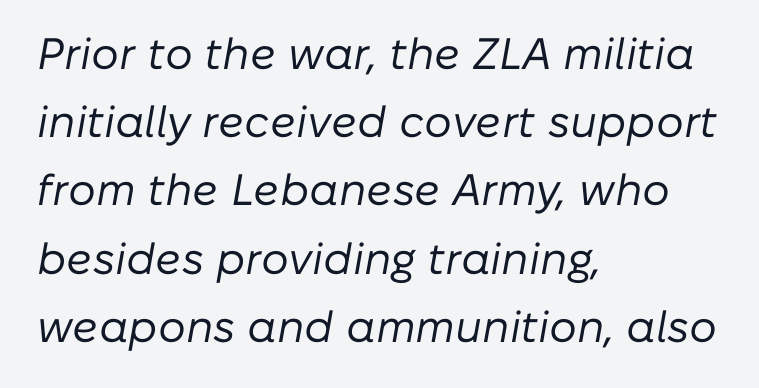
{"italic": "yes", "lean": "right", "slant_degrees": 10, "bold": "no", "weight": "regular", "width": "normal", "stroke_contrast": "low", "x_height": "medium", "monospaced": "no", "underline": "no", "align": "left", "line_spacing": "normal", "line_spacing_ratio": 1.55, "letter_spacing": "normal", "letter_spacing_em": 0.0, "glyph_px": 44}
